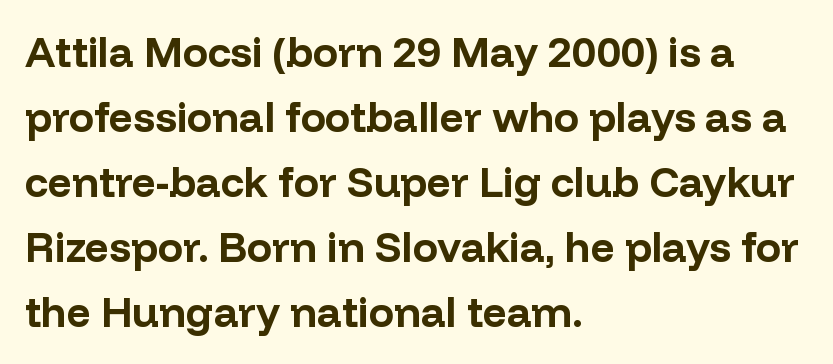
Q: Is the text bold? A: Yes.
Q: Is the text italic (slanted)? A: No, it is upright.
Q: Is the typeface a serif or a sans-serif typeface? A: Sans-serif.
Q: Is the text underlined? A: No.
Q: How is the paragraph aligned? A: Left-aligned.
Q: Is the spacing between letters normal or unusually wide? A: Normal.
Q: Is the spacing between lines tight, normal or loose? A: Normal.
Q: Width (condensed, normal, or wide)? A: Normal.
Q: Stroke contrast? A: Low.
Q: x-height? A: Medium.
Q: Monospaced? A: No.
